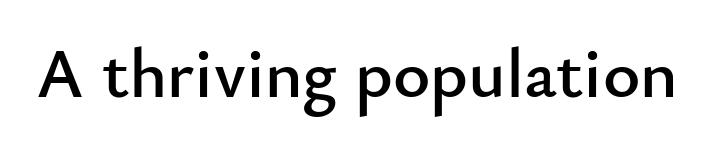
The image shows 71 px sans-serif type, upright; set normal letter spacing, not underlined; low stroke contrast and a small x-height.
